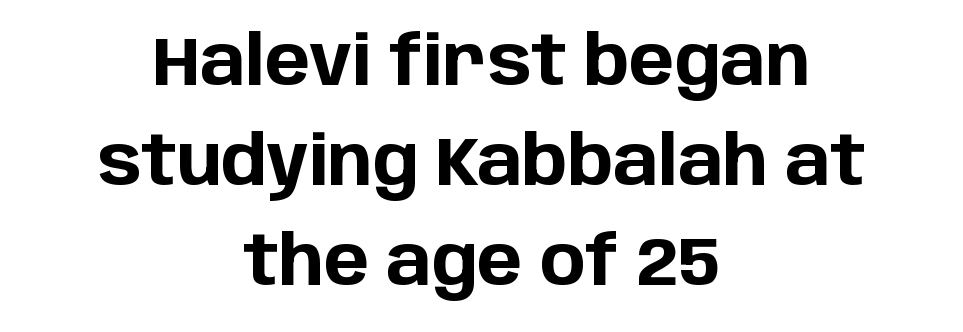
{"serif": "no", "italic": "no", "bold": "yes", "weight": "bold", "width": "normal", "stroke_contrast": "low", "x_height": "large", "monospaced": "no", "underline": "no", "align": "center", "line_spacing": "normal", "line_spacing_ratio": 1.47, "letter_spacing": "normal", "letter_spacing_em": 0.0, "glyph_px": 68}
